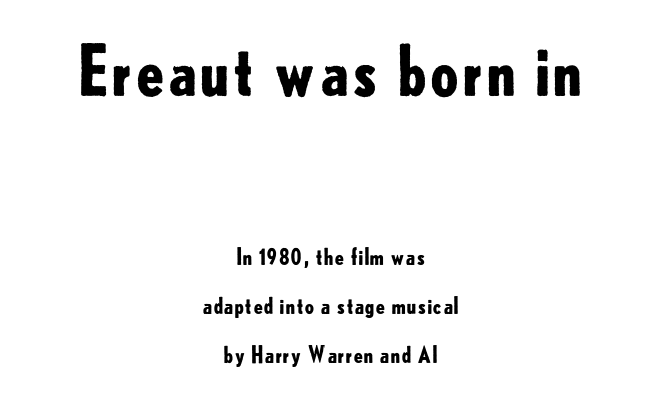
Q: Is the text bold? A: Yes.
Q: Is the text italic (slanted)? A: No, it is upright.
Q: Is the typeface a serif or a sans-serif typeface? A: Sans-serif.
Q: Is the text underlined? A: No.
Q: How is the paragraph aligned? A: Centered.
Q: Is the spacing between letters normal or unusually wide? A: Normal.
Q: Is the spacing between lines tight, normal or loose? A: Loose.
Q: Which block of text is set in a larger size, the first (top) or the second (bottom)? A: The first (top) one.
Q: Width (condensed, normal, or wide)? A: Normal.
Q: Stroke contrast? A: Low.
Q: x-height? A: Small.
Q: Monospaced? A: No.
